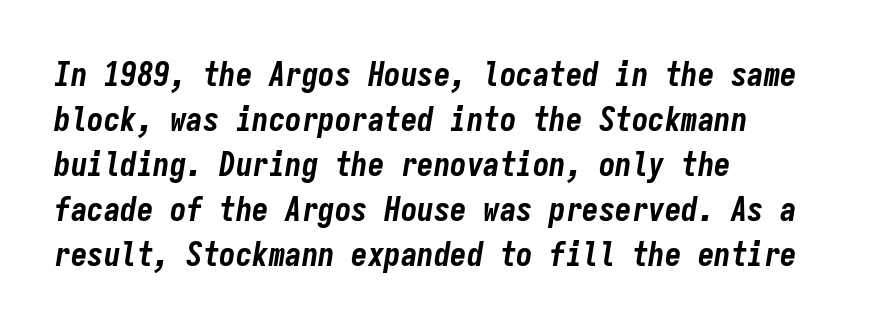
The image shows 33 px bold, condensed type, italic (leaning right), monospaced; set left-aligned, normal line spacing (1.36x), normal letter spacing, not underlined; low stroke contrast and a medium x-height.
